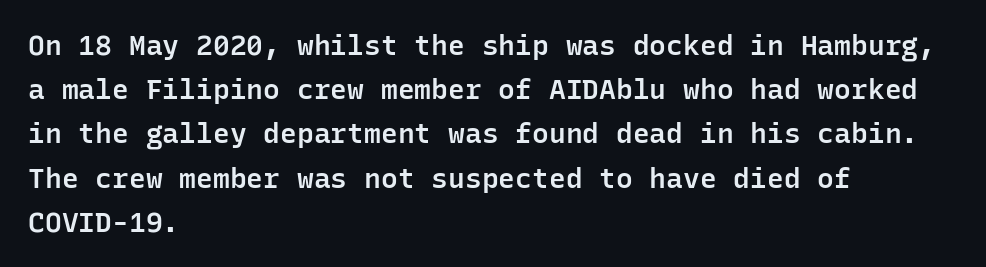
{"serif": "no", "italic": "no", "bold": "semi", "weight": "semibold", "width": "normal", "stroke_contrast": "low", "x_height": "medium", "monospaced": "yes", "underline": "no", "align": "left", "line_spacing": "normal", "line_spacing_ratio": 1.58, "letter_spacing": "normal", "letter_spacing_em": 0.0, "glyph_px": 28}
